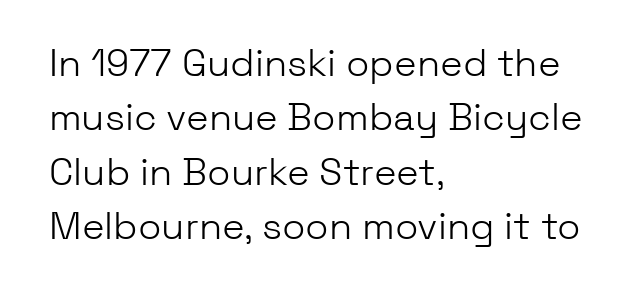
The image shows 38 px light sans-serif type, upright; set left-aligned, normal line spacing (1.43x), normal letter spacing, not underlined; low stroke contrast and a medium x-height.
